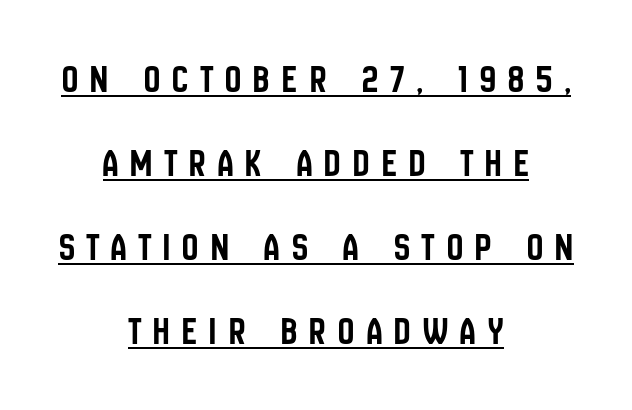
The image shows 40 px condensed sans-serif type, upright; set centered, loose line spacing (2.1x), unusually wide letter spacing (+0.31 em), underlined; low stroke contrast and a large x-height.
